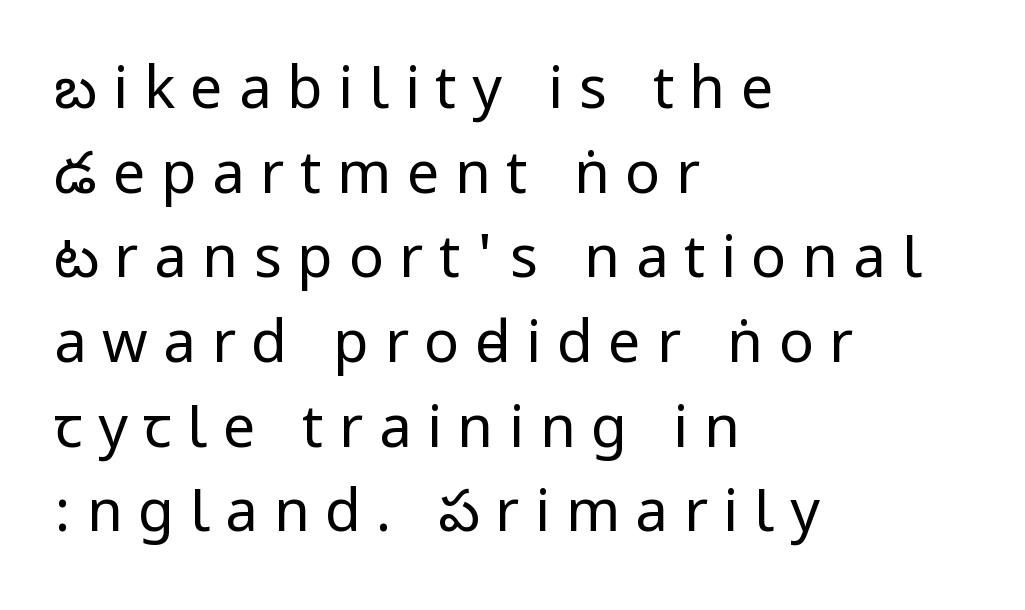
The image shows 58 px regular-weight, condensed sans-serif type, upright; set left-aligned, normal line spacing (1.46x), unusually wide letter spacing (+0.27 em), not underlined; low stroke contrast.
